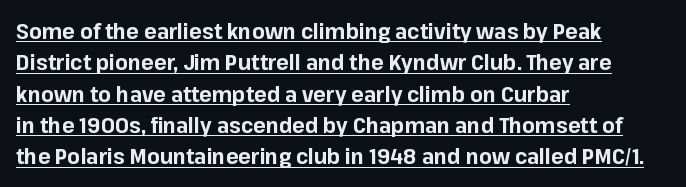
Q: Is the text bold? A: Yes.
Q: Is the text italic (slanted)? A: No, it is upright.
Q: Is the text underlined? A: Yes.
Q: How is the paragraph aligned? A: Left-aligned.
Q: Is the spacing between letters normal or unusually wide? A: Normal.
Q: Is the spacing between lines tight, normal or loose? A: Normal.
